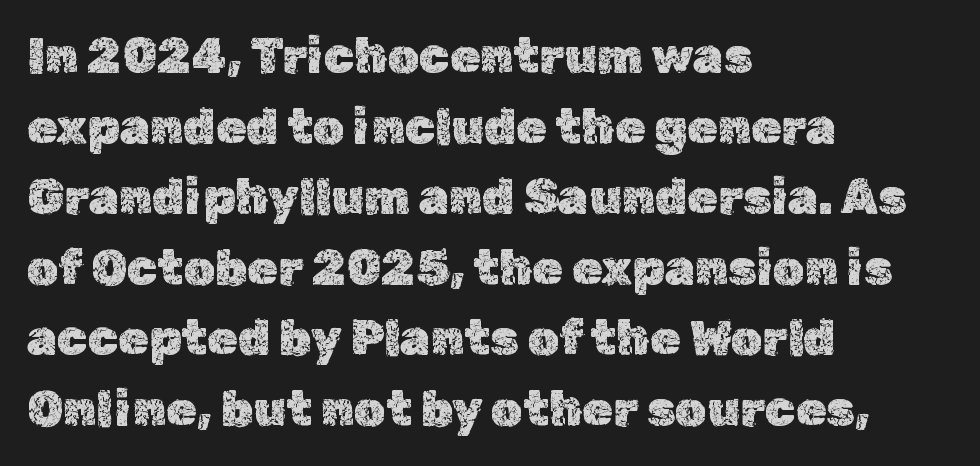
Underlining? Definitely not there. Does the leading feel generous? No, just average. The lettering stays uniformly vertical, giving the passage a roman look. Varying glyph widths throughout — classic text-font behaviour.
